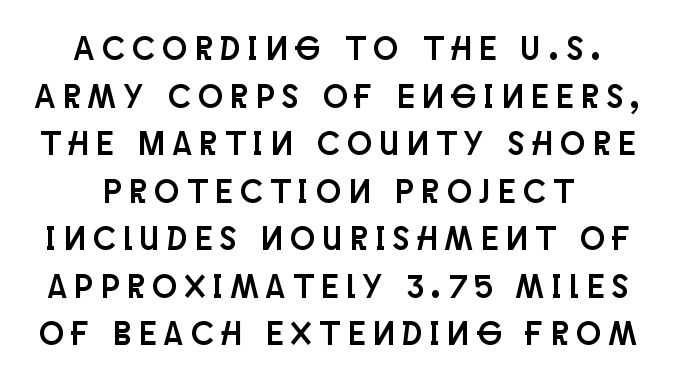
Clear beneath every line of the passage. Honestly, the letter spacing is so wide it's the main thing you notice. This sample uses an upright cut, with every glyph sitting square on the baseline. Note the varied advance widths — an 'i' is clearly narrower than an 'm'. The face used here is a sans, in the tradition of grotesques and geometrics.
